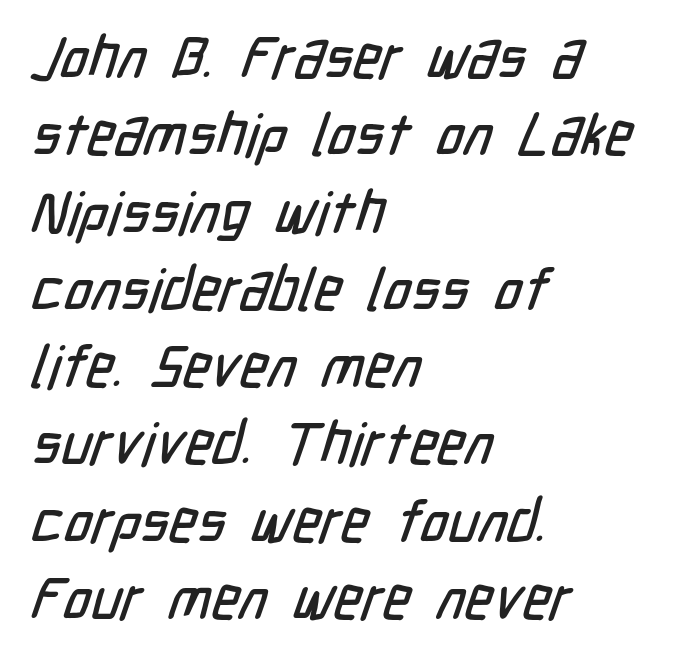
The image shows 59 px condensed sans-serif type; set left-aligned, normal line spacing (1.31x), normal letter spacing, not underlined; low stroke contrast and a medium x-height.
